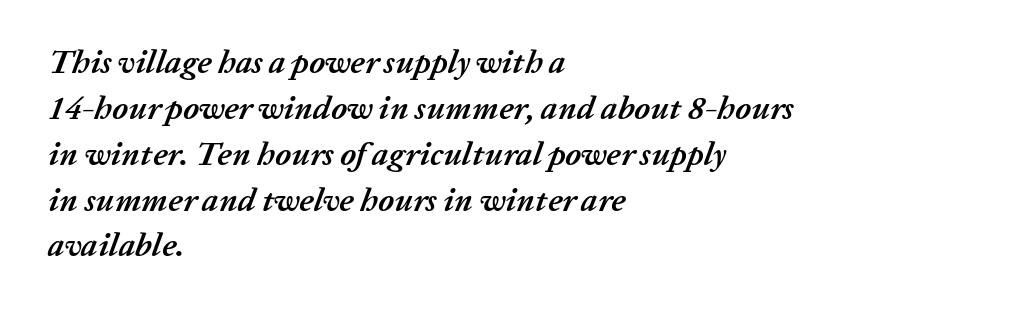
Where is the straight margin? On the left. Students, note that the glyphs here touch the page at normal intervals. Successive baselines arrive at the customary interval. The sample has been set heavy, in full bold. The letters are slanted; this is an italic face. The gap between lines stays unmarked.
